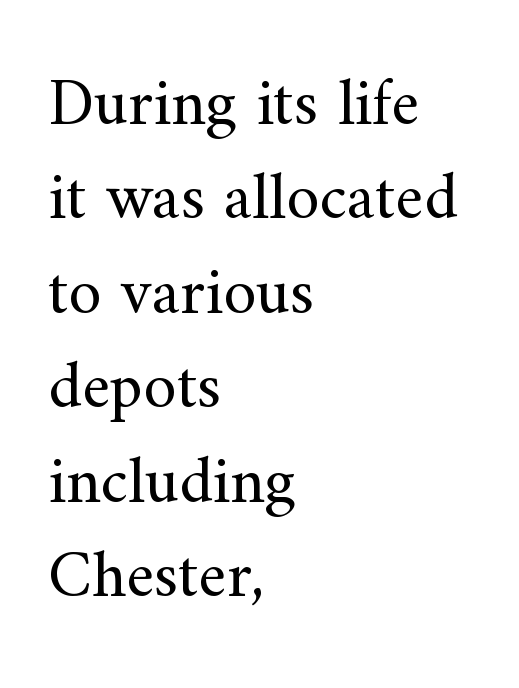
The image shows 67 px regular-weight serif type, upright; set left-aligned, normal line spacing (1.41x), normal letter spacing, not underlined; medium stroke contrast and a small x-height.
